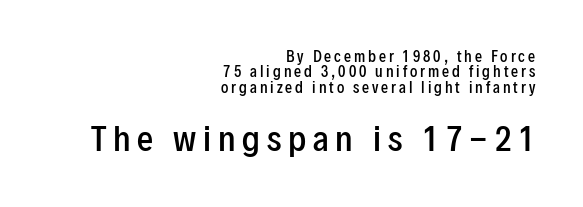
If you drew a ruler down the right edge, every line would touch it. Bold? Not quite — semibold, heavier than regular but stopping short. The glyphs are unaccompanied by any horizontal stroke below them. There is plenty of visible air inserted between adjacent glyphs.
